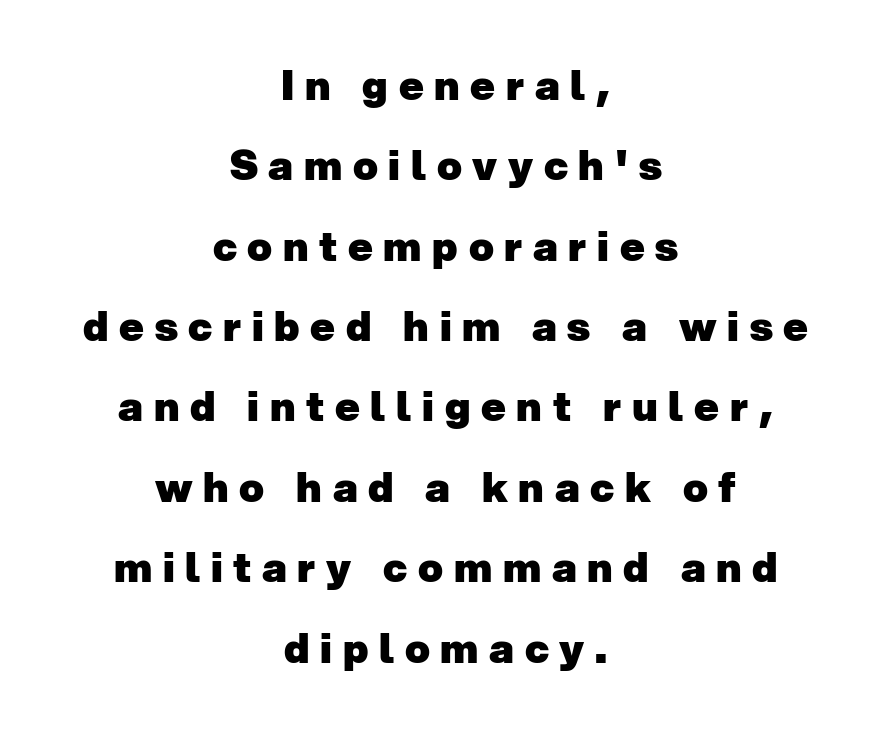
Q: Is the text bold? A: Yes.
Q: Is the typeface a serif or a sans-serif typeface? A: Sans-serif.
Q: Is the text underlined? A: No.
Q: How is the paragraph aligned? A: Centered.
Q: Is the spacing between letters normal or unusually wide? A: Unusually wide.
Q: Is the spacing between lines tight, normal or loose? A: Loose.
Q: Width (condensed, normal, or wide)? A: Normal.
Q: Stroke contrast? A: Low.
Q: x-height? A: Medium.
Q: Monospaced? A: No.
